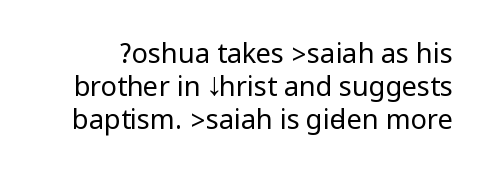
The image shows 27 px text type, upright; set line spacing 1.22x, normal letter spacing, not underlined.
